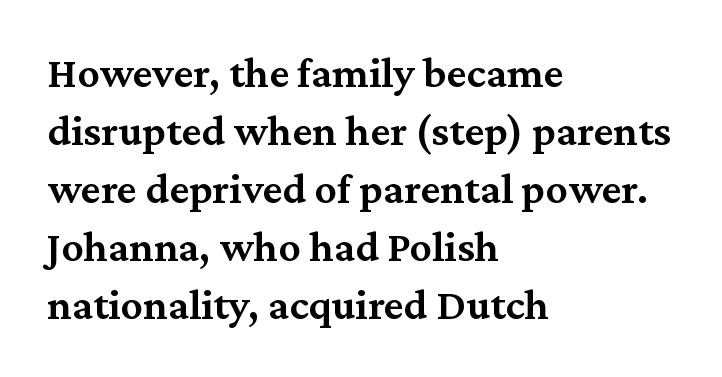
The image shows 44 px semibold serif type, upright; set left-aligned, normal line spacing (1.32x), normal letter spacing, not underlined; medium stroke contrast and a medium x-height.
